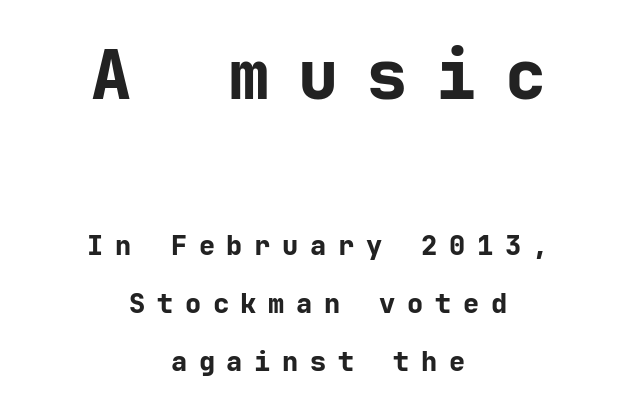
Glance below the letters and you will spot only blank space. This rendering widens character spacing well past its baseline value. The first block has been scaled up relative to the second. This rendering uses center alignment, leaving both contours irregular but symmetric. Each glyph is drawn with heavy, bold strokes.
